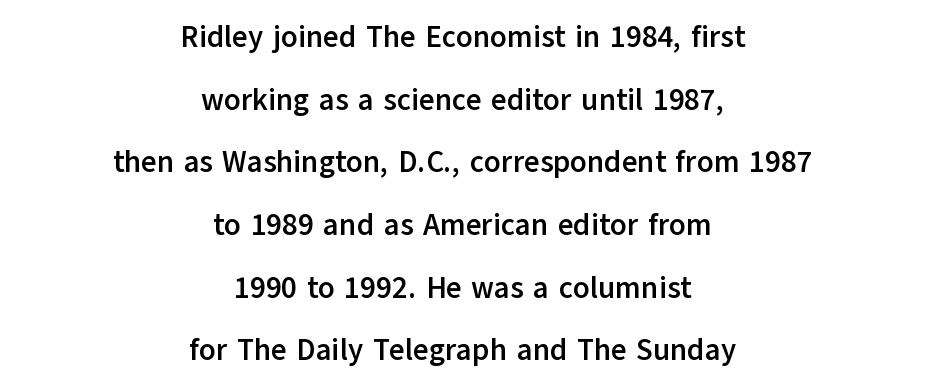
Q: Is the text bold? A: Yes.
Q: Is the text italic (slanted)? A: No, it is upright.
Q: Is the typeface a serif or a sans-serif typeface? A: Sans-serif.
Q: Is the text underlined? A: No.
Q: How is the paragraph aligned? A: Centered.
Q: Is the spacing between letters normal or unusually wide? A: Normal.
Q: Is the spacing between lines tight, normal or loose? A: Loose.
Q: Width (condensed, normal, or wide)? A: Normal.
Q: Stroke contrast? A: Low.
Q: x-height? A: Medium.
Q: Monospaced? A: No.
